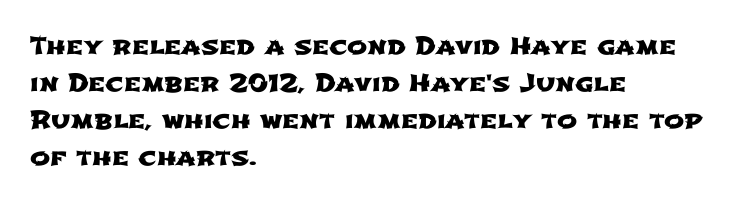
Q: Is the text underlined? A: No.
Q: How is the paragraph aligned? A: Left-aligned.
Q: Is the spacing between letters normal or unusually wide? A: Normal.
Q: Is the spacing between lines tight, normal or loose? A: Normal.
